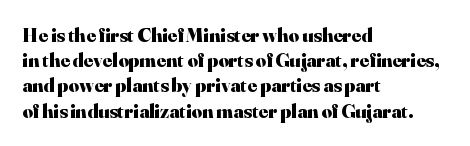
{"italic": "no", "bold": "yes", "underline": "no", "align": "left", "line_spacing": "normal", "line_spacing_ratio": 1.26, "letter_spacing": "normal", "letter_spacing_em": 0.0, "glyph_px": 20}
